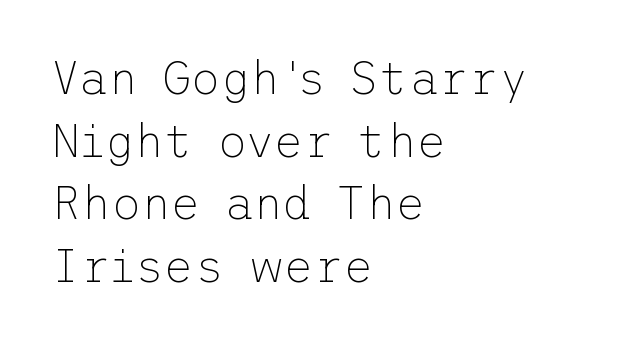
A normal amount of white space separates one row of letters from the next. This sample uses an upright cut, with every glyph sitting square on the baseline. Leftover space on each line is placed entirely after the last word. The rendering keeps characters at their native spacing. Letterform terminals end flat and unadorned throughout the passage. The words here are not underlined.
